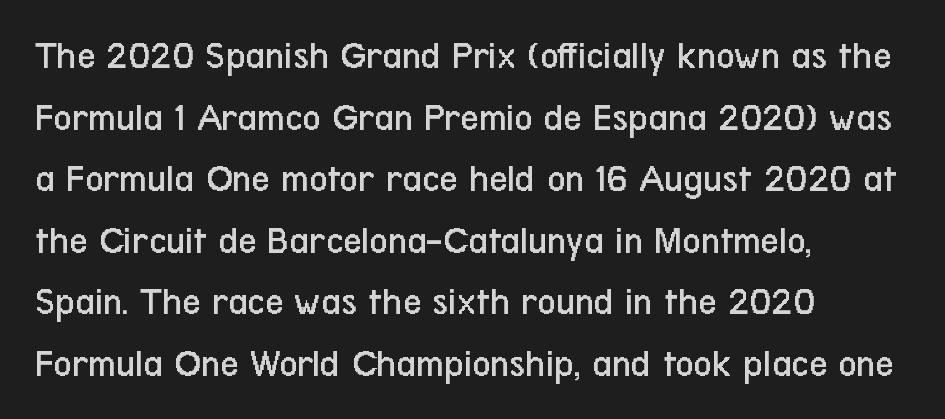
Q: Is the text bold? A: No.
Q: Is the text italic (slanted)? A: No, it is upright.
Q: Is the typeface a serif or a sans-serif typeface? A: Sans-serif.
Q: Is the text underlined? A: No.
Q: How is the paragraph aligned? A: Left-aligned.
Q: Is the spacing between letters normal or unusually wide? A: Normal.
Q: Is the spacing between lines tight, normal or loose? A: Normal.
Q: Width (condensed, normal, or wide)? A: Condensed.
Q: Stroke contrast? A: Low.
Q: x-height? A: Medium.
Q: Monospaced? A: No.
